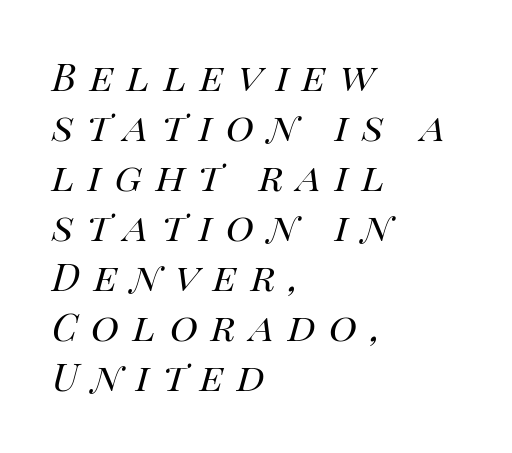
{"italic": "yes", "lean": "right", "slant_degrees": 14, "bold": "no", "weight": "regular", "width": "normal", "stroke_contrast": "high", "x_height": "large", "monospaced": "no", "underline": "no", "align": "left", "line_spacing": "tight", "line_spacing_ratio": 1.04, "letter_spacing": "wide", "letter_spacing_em": 0.28, "glyph_px": 48}
